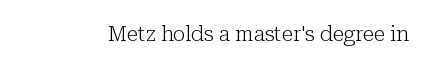
{"italic": "no", "bold": "no", "underline": "no", "letter_spacing": "normal", "letter_spacing_em": 0.0, "glyph_px": 21}
